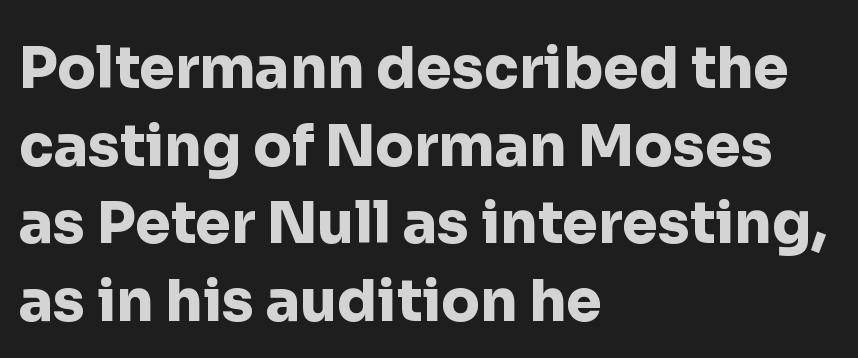
{"serif": "no", "italic": "no", "bold": "yes", "weight": "heavy", "width": "normal", "stroke_contrast": "low", "x_height": "medium", "monospaced": "no", "underline": "no", "align": "left", "line_spacing": "normal", "line_spacing_ratio": 1.36, "letter_spacing": "normal", "letter_spacing_em": 0.0, "glyph_px": 57}
